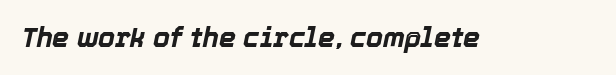
Bold? Absolutely — the strokes are thick and heavy. Rule under the text: the space is simply empty. Students, note that the glyphs here touch the page at normal intervals. You can tell it's italic because the verticals aren't actually vertical.
